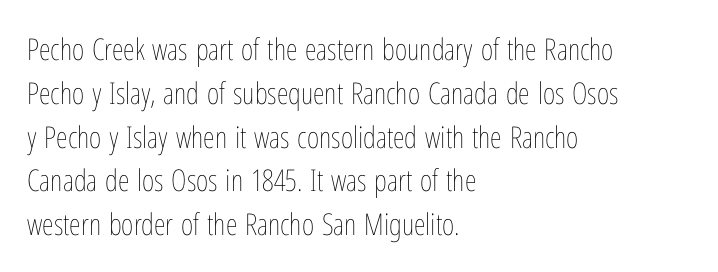
{"italic": "no", "bold": "no", "weight": "thin", "width": "condensed", "stroke_contrast": "low", "x_height": "medium", "monospaced": "no", "underline": "no", "align": "left", "line_spacing": "normal", "line_spacing_ratio": 1.46, "letter_spacing": "normal", "letter_spacing_em": 0.0, "glyph_px": 30}
